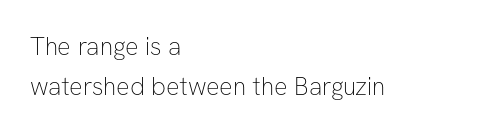
Q: Is the text bold? A: No.
Q: Is the text italic (slanted)? A: No, it is upright.
Q: Is the text underlined? A: No.
Q: How is the paragraph aligned? A: Left-aligned.
Q: Is the spacing between letters normal or unusually wide? A: Normal.
Q: Is the spacing between lines tight, normal or loose? A: Normal.
